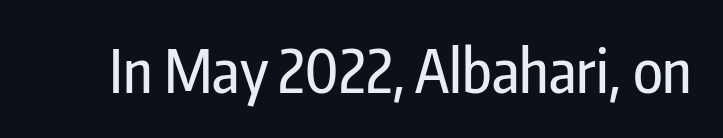
The image shows 60 px condensed sans-serif type, upright; set normal letter spacing, not underlined; low stroke contrast and a medium x-height.
